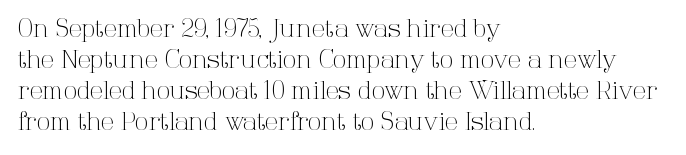
The image shows 24 px text type, upright; set left-aligned, normal line spacing (1.29x), normal letter spacing, not underlined.
